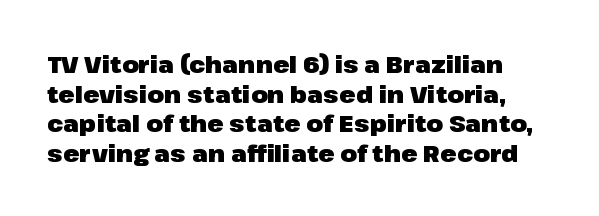
{"italic": "no", "bold": "yes", "underline": "no", "line_spacing_ratio": 1.23, "letter_spacing": "normal", "letter_spacing_em": 0.0, "glyph_px": 24}
